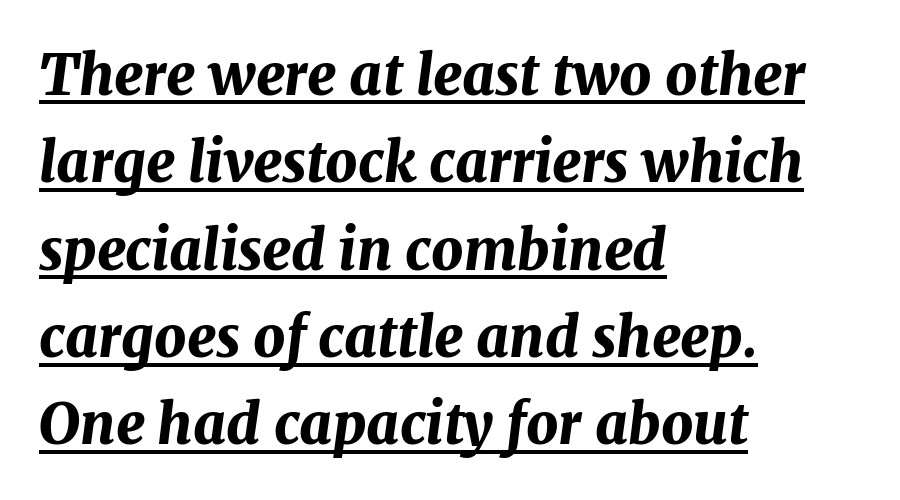
{"italic": "yes", "lean": "right", "slant_degrees": 7, "bold": "yes", "weight": "bold", "width": "normal", "stroke_contrast": "medium", "x_height": "medium", "monospaced": "no", "underline": "yes", "align": "left", "line_spacing": "normal", "line_spacing_ratio": 1.56, "letter_spacing": "normal", "letter_spacing_em": 0.0, "glyph_px": 56}
